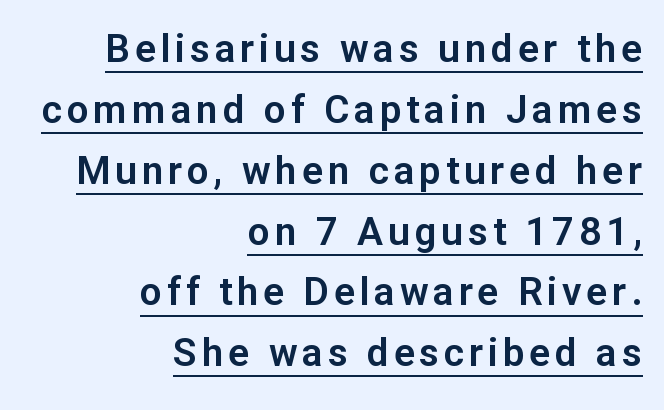
The rendering uses natural spacing where letterforms have individual widths. Line ends are locked; line starts wander. If you drew a line through each stem, it would be perfectly vertical. Quick note: interline space is typical.
